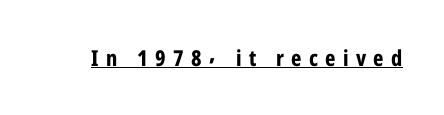
{"italic": "no", "bold": "yes", "underline": "yes", "letter_spacing": "wide", "letter_spacing_em": 0.33, "glyph_px": 22}
